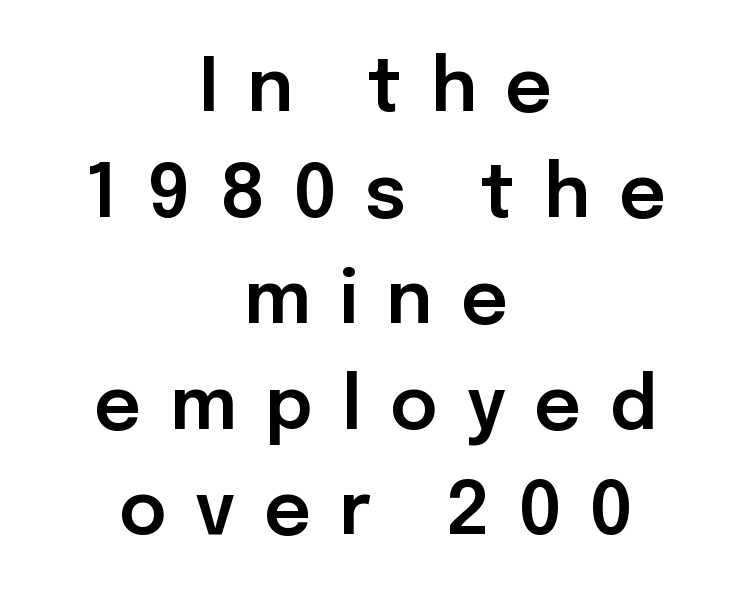
A normal amount of white space separates one row of letters from the next. Upright lettering throughout. Does extra space separate the letters? Yes, quite a lot of it. A typesetter would call this proportional, since set widths differ per character.
